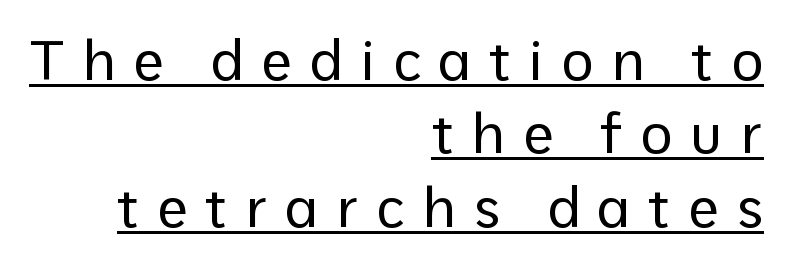
The image shows 56 px regular-weight sans-serif type, upright; set right-aligned, normal line spacing (1.31x), unusually wide letter spacing (+0.31 em), underlined; low stroke contrast and a medium x-height.
